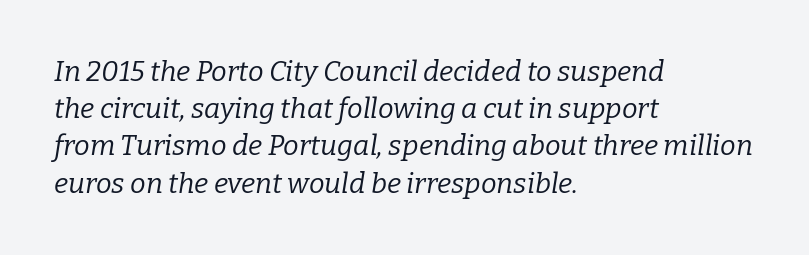
The image shows 28 px regular-weight serif type, italic (leaning right); set left-aligned, normal line spacing (1.33x), normal letter spacing, not underlined; low stroke contrast and a medium x-height.
